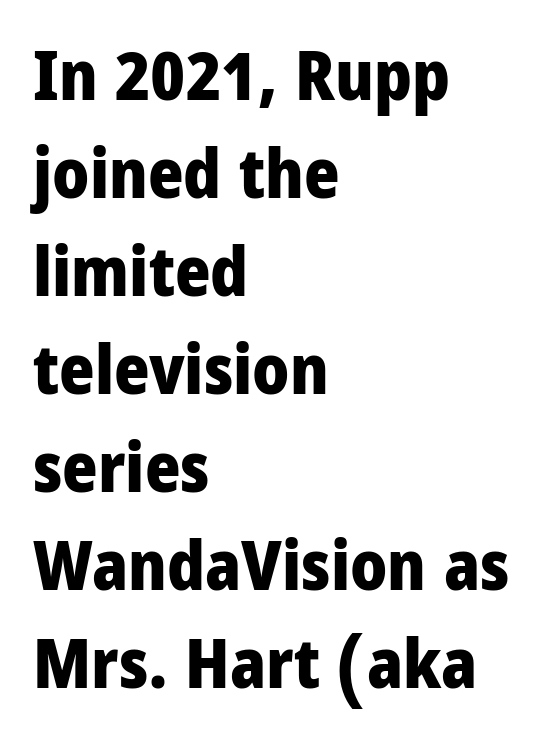
Q: Is the text bold? A: Yes.
Q: Is the text italic (slanted)? A: No, it is upright.
Q: Is the typeface a serif or a sans-serif typeface? A: Sans-serif.
Q: Is the text underlined? A: No.
Q: How is the paragraph aligned? A: Left-aligned.
Q: Is the spacing between letters normal or unusually wide? A: Normal.
Q: Is the spacing between lines tight, normal or loose? A: Normal.
Q: Width (condensed, normal, or wide)? A: Condensed.
Q: Stroke contrast? A: Low.
Q: x-height? A: Large.
Q: Monospaced? A: No.
